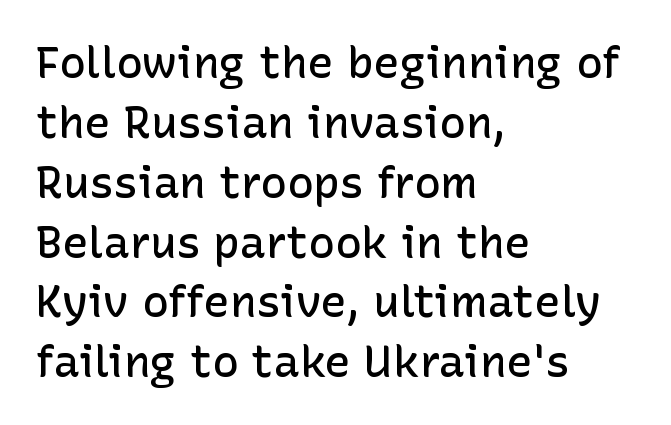
The compositor pushed each line to the left boundary. A clean baseline with only descenders dipping below it. Varying glyph widths throughout — classic text-font behaviour. Slightly chunky letters — semibold, I'd say, not full bold. Tall strokes in this sample are plumb rather than angled. What kind of face is this? One without serifs — a sans.
